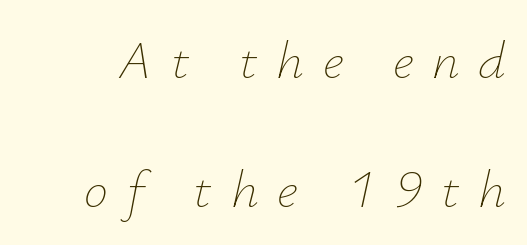
Q: Is the text bold? A: No.
Q: Is the text italic (slanted)? A: Yes, it leans right by about 12 degrees.
Q: Is the text underlined? A: No.
Q: Is the spacing between letters normal or unusually wide? A: Unusually wide.
Q: Is the spacing between lines tight, normal or loose? A: Loose.
Q: Width (condensed, normal, or wide)? A: Normal.
Q: Stroke contrast? A: Low.
Q: x-height? A: Small.
Q: Monospaced? A: No.
